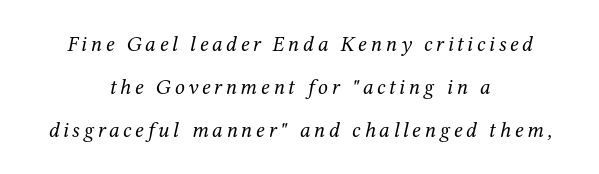
Q: Is the text bold? A: No.
Q: Is the text italic (slanted)? A: Yes, it leans right by about 12 degrees.
Q: Is the text underlined? A: No.
Q: How is the paragraph aligned? A: Centered.
Q: Is the spacing between lines tight, normal or loose? A: Loose.
